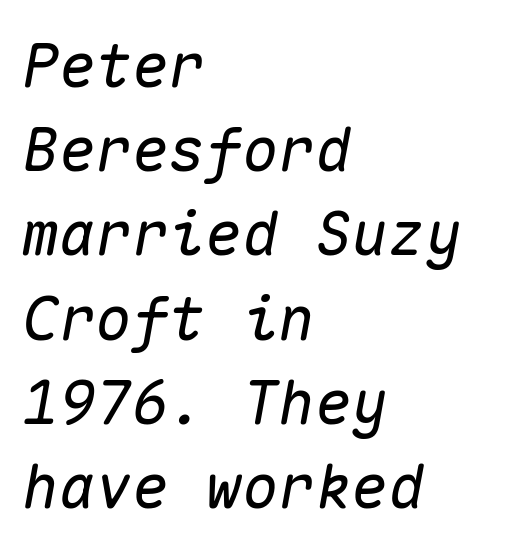
{"italic": "yes", "lean": "right", "slant_degrees": 10, "width": "normal", "stroke_contrast": "medium", "x_height": "medium", "monospaced": "yes", "underline": "no", "align": "left", "line_spacing": "normal", "line_spacing_ratio": 1.38, "letter_spacing": "normal", "letter_spacing_em": 0.0, "glyph_px": 61}
